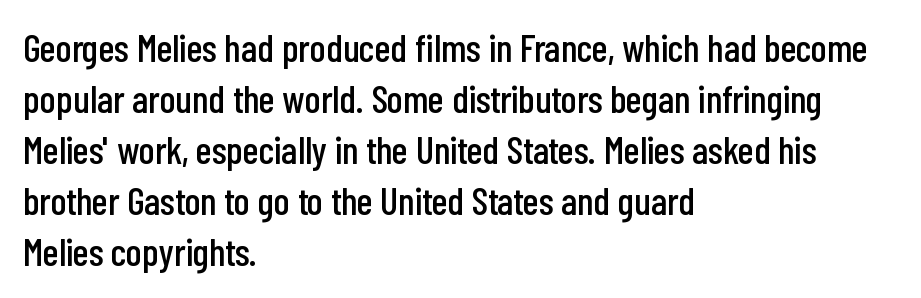
Q: Is the text italic (slanted)? A: No, it is upright.
Q: Is the typeface a serif or a sans-serif typeface? A: Sans-serif.
Q: Is the text underlined? A: No.
Q: How is the paragraph aligned? A: Left-aligned.
Q: Is the spacing between letters normal or unusually wide? A: Normal.
Q: Is the spacing between lines tight, normal or loose? A: Normal.
Q: Width (condensed, normal, or wide)? A: Condensed.
Q: Stroke contrast? A: Low.
Q: x-height? A: Medium.
Q: Monospaced? A: No.
